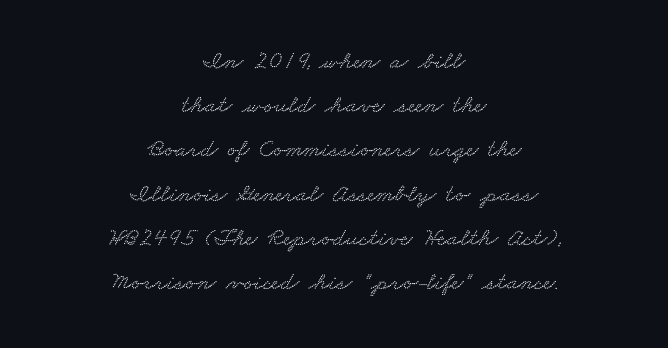
Q: Is the text underlined? A: No.
Q: How is the paragraph aligned? A: Centered.
Q: Is the spacing between letters normal or unusually wide? A: Normal.
